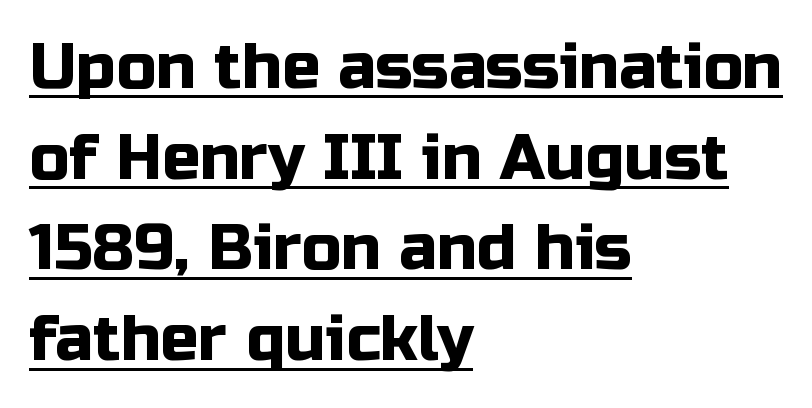
The image shows 63 px sans-serif type, upright; set left-aligned, normal line spacing (1.44x), normal letter spacing, underlined; low stroke contrast and a medium x-height.
